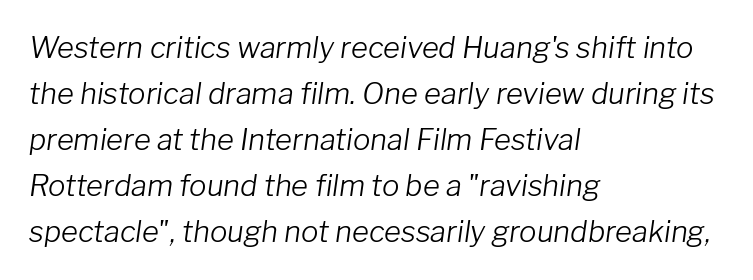
{"italic": "yes", "lean": "right", "slant_degrees": 8, "bold": "no", "weight": "light", "width": "normal", "stroke_contrast": "low", "x_height": "medium", "monospaced": "no", "underline": "no", "align": "left", "line_spacing": "normal", "line_spacing_ratio": 1.59, "letter_spacing": "normal", "letter_spacing_em": 0.0, "glyph_px": 29}
